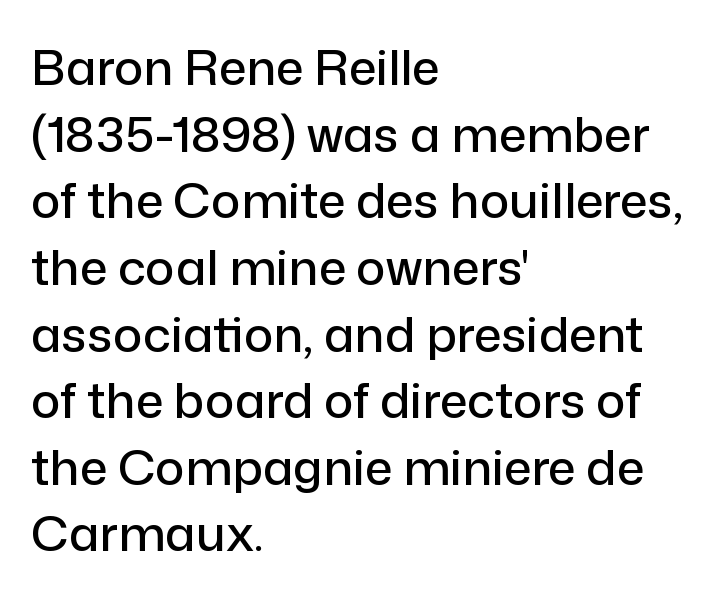
The image shows 49 px sans-serif type, upright; set left-aligned, normal line spacing (1.36x), normal letter spacing, not underlined; low stroke contrast and a medium x-height.
